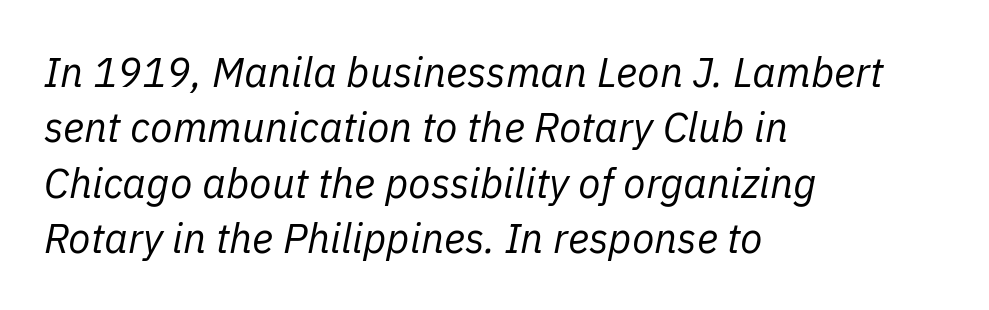
The image shows 41 px regular-weight type, italic (leaning right); set left-aligned, normal line spacing (1.35x), normal letter spacing, not underlined; low stroke contrast and a medium x-height.
